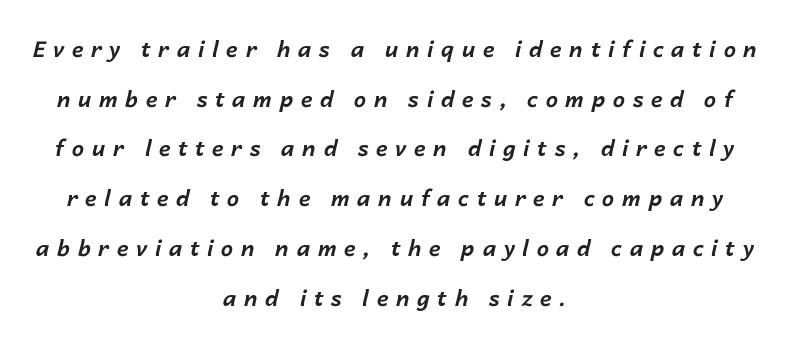
Q: Is the text bold? A: Yes.
Q: Is the text italic (slanted)? A: Yes, it leans right by about 14 degrees.
Q: Is the text underlined? A: No.
Q: How is the paragraph aligned? A: Centered.
Q: Is the spacing between letters normal or unusually wide? A: Unusually wide.
Q: Is the spacing between lines tight, normal or loose? A: Loose.
